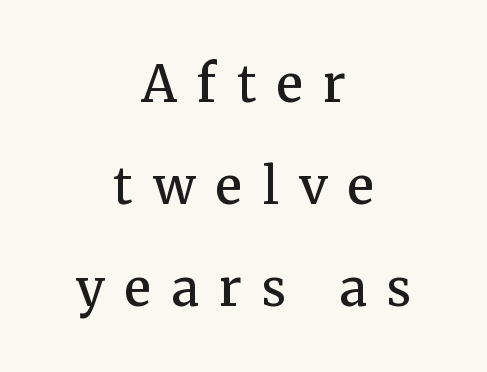
{"serif": "yes", "italic": "no", "bold": "semi", "weight": "semibold", "width": "normal", "stroke_contrast": "medium", "x_height": "medium", "monospaced": "no", "underline": "no", "align": "center", "line_spacing": "loose", "line_spacing_ratio": 2.04, "letter_spacing": "wide", "letter_spacing_em": 0.41, "glyph_px": 50}
